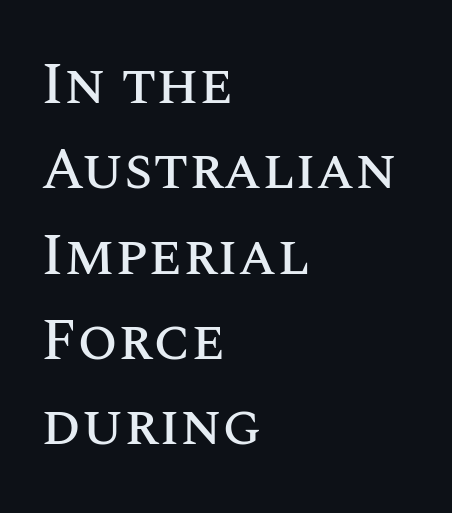
Q: Is the text italic (slanted)? A: No, it is upright.
Q: Is the text underlined? A: No.
Q: How is the paragraph aligned? A: Left-aligned.
Q: Is the spacing between letters normal or unusually wide? A: Normal.
Q: Is the spacing between lines tight, normal or loose? A: Normal.
Q: Width (condensed, normal, or wide)? A: Normal.
Q: Stroke contrast? A: Medium.
Q: x-height? A: Large.
Q: Monospaced? A: No.
